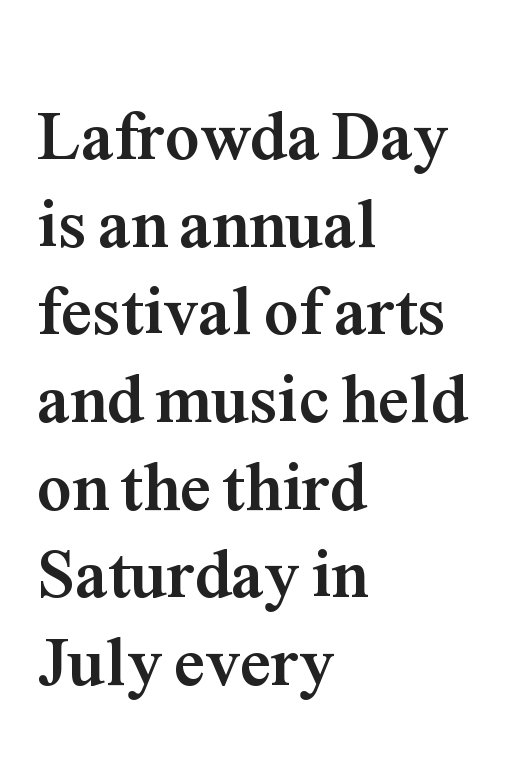
If you drew a line through each stem, it would be perfectly vertical. Compared with typical body copy, the letter spacing here is the same. Horizontal bands of white between lines are of average thickness. The paragraph shown leans on its left margin. These words are printed bold, with thick strokes throughout.
